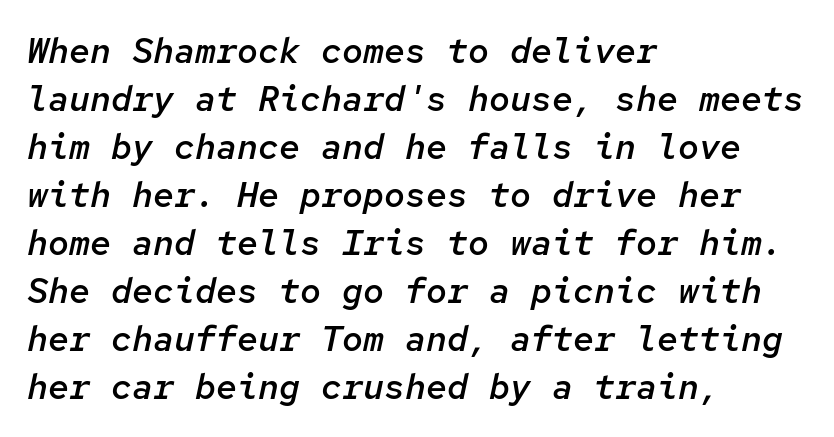
{"italic": "yes", "lean": "right", "slant_degrees": 12, "bold": "semi", "weight": "semibold", "width": "normal", "stroke_contrast": "low", "x_height": "medium", "monospaced": "yes", "underline": "no", "align": "left", "line_spacing": "normal", "line_spacing_ratio": 1.37, "letter_spacing": "normal", "letter_spacing_em": 0.0, "glyph_px": 35}
